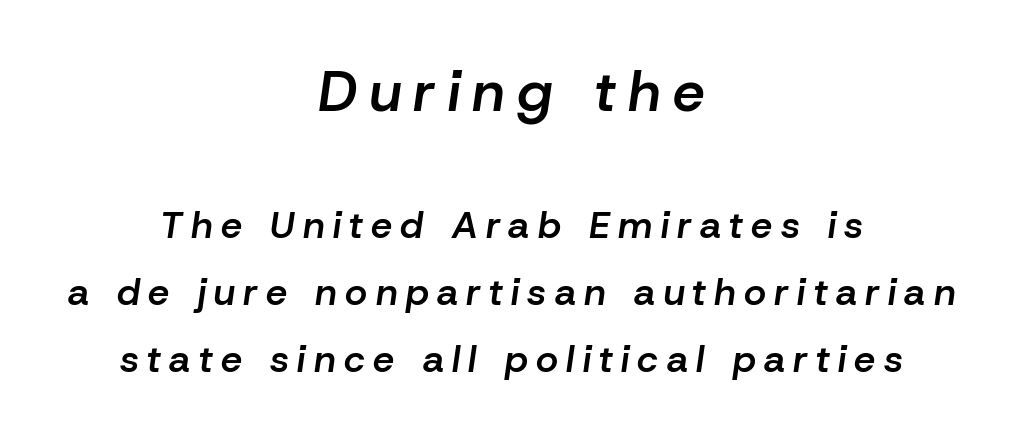
The image shows 57 px semibold type, italic (leaning right); set centered, line spacing 1.76x, unusually wide letter spacing (+0.22 em), not underlined; the first (top) block is 1.5x larger; low stroke contrast and a medium x-height.
